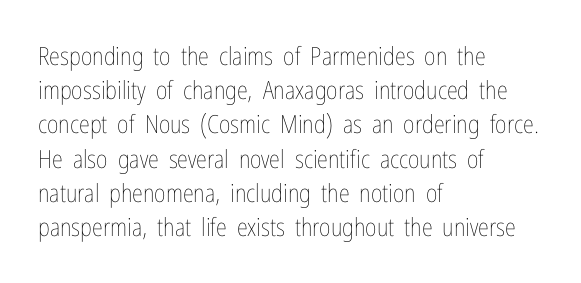
The area under the type is left untouched. A roman cut, with each character standing at attention. Observe the ordinary spacing: letters are neighbours, not strangers. Notice how the passage keeps a crisp vertical edge on the left only.
